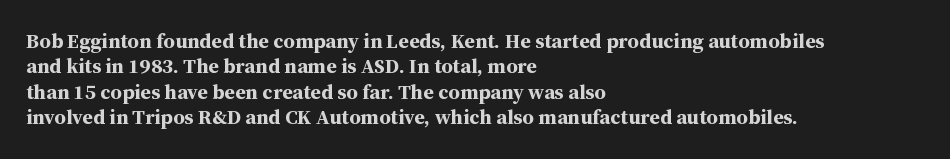
Q: Is the text bold? A: Yes.
Q: Is the text italic (slanted)? A: No, it is upright.
Q: Is the text underlined? A: No.
Q: How is the paragraph aligned? A: Left-aligned.
Q: Is the spacing between letters normal or unusually wide? A: Normal.
